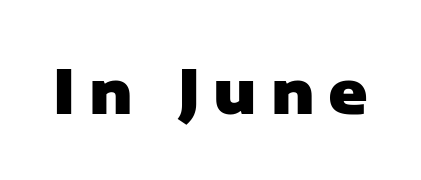
{"serif": "no", "italic": "no", "bold": "yes", "weight": "heavy", "width": "normal", "stroke_contrast": "low", "x_height": "medium", "monospaced": "no", "underline": "no", "letter_spacing": "wide", "letter_spacing_em": 0.23, "glyph_px": 60}
